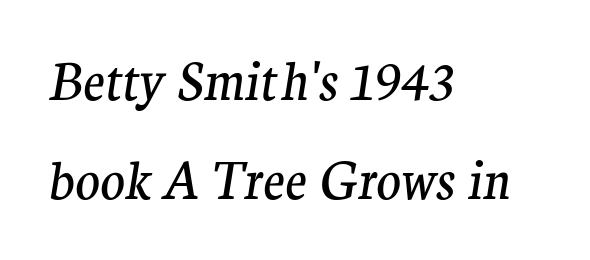
The image shows 51 px regular-weight serif type, italic (leaning right); set left-aligned, loose line spacing (1.95x), normal letter spacing, not underlined; medium stroke contrast and a medium x-height.
